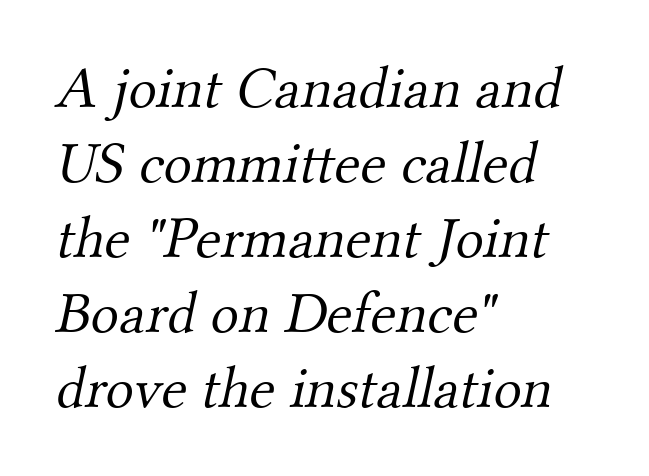
The image shows 59 px light serif type; set left-aligned, normal line spacing (1.27x), normal letter spacing, not underlined; medium stroke contrast and a small x-height.
